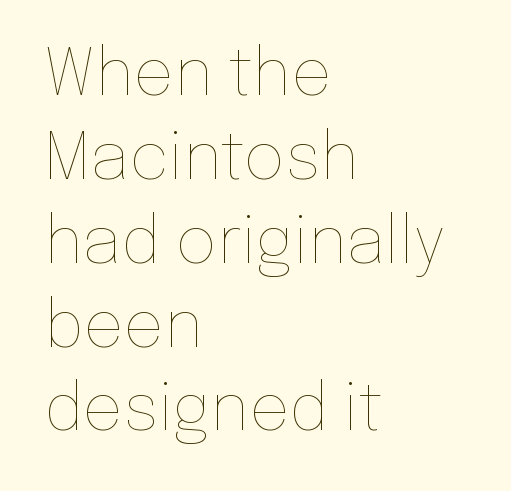
Q: Is the text bold? A: No.
Q: Is the text italic (slanted)? A: No, it is upright.
Q: Is the text underlined? A: No.
Q: How is the paragraph aligned? A: Left-aligned.
Q: Is the spacing between letters normal or unusually wide? A: Normal.
Q: Is the spacing between lines tight, normal or loose? A: Normal.
Q: Width (condensed, normal, or wide)? A: Normal.
Q: Stroke contrast? A: Low.
Q: x-height? A: Medium.
Q: Monospaced? A: No.
